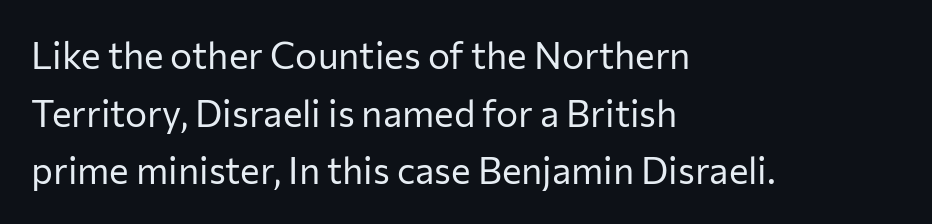
{"serif": "no", "italic": "no", "bold": "no", "weight": "regular", "width": "normal", "stroke_contrast": "low", "x_height": "medium", "monospaced": "no", "underline": "no", "align": "left", "line_spacing": "normal", "line_spacing_ratio": 1.56, "letter_spacing": "normal", "letter_spacing_em": 0.0, "glyph_px": 37}
